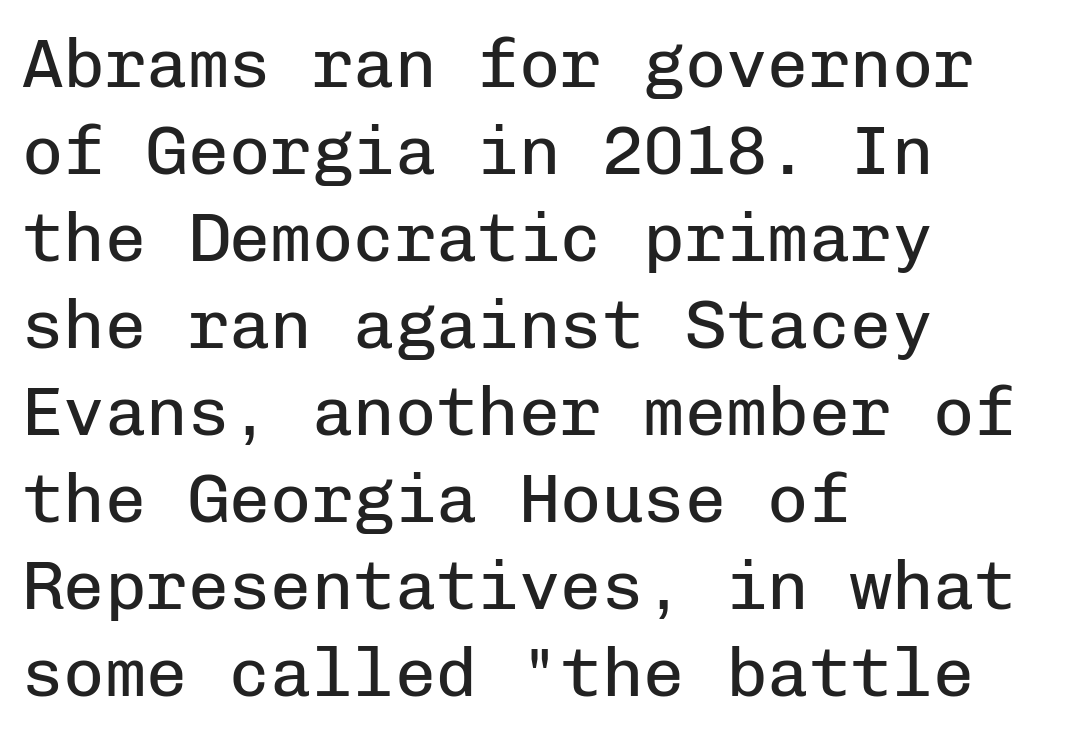
This sample has the even, mechanical cadence of fixed-width lettering. Here the glyphs are tracked normally, forming tight word shapes. Characters remain perfectly vertical along every line. This reads as an unemphasized weight, regular at the heaviest. Underlining? Definitely not there. Nothing sits at the stroke ends, so this counts as sans-serif.
